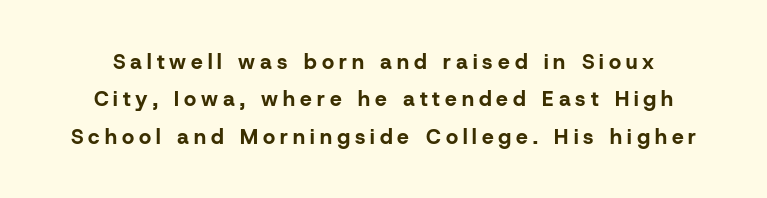
The image shows 21 px bold type, upright; set line spacing 1.78x, unusually wide letter spacing (+0.24 em), not underlined.
